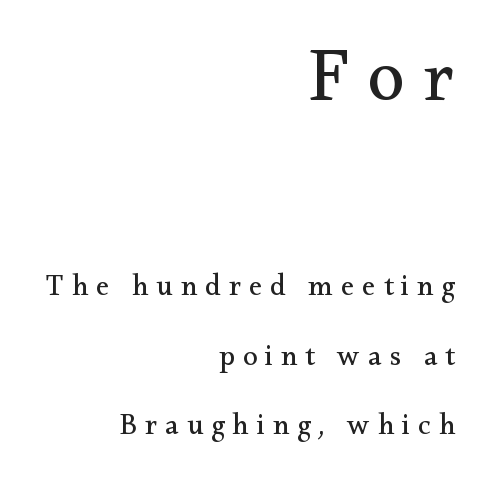
The image shows 75 px regular-weight serif type, upright; set right-aligned, loose line spacing (2.32x), unusually wide letter spacing (+0.26 em), not underlined; the first (top) block is 2.5x larger; medium stroke contrast and a small x-height.
